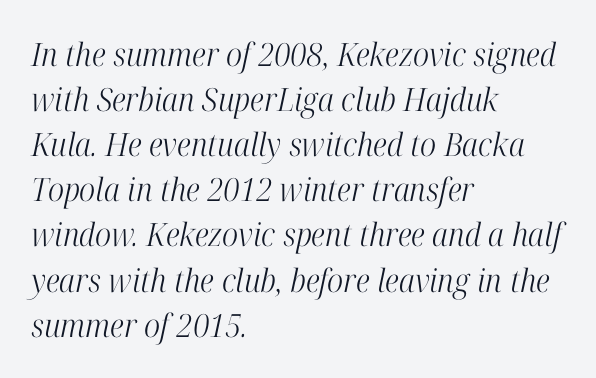
{"serif": "yes", "italic": "yes", "lean": "right", "slant_degrees": 12, "bold": "no", "weight": "light", "width": "condensed", "stroke_contrast": "high", "x_height": "medium", "monospaced": "no", "underline": "no", "align": "left", "line_spacing": "normal", "line_spacing_ratio": 1.41, "letter_spacing": "normal", "letter_spacing_em": 0.0, "glyph_px": 32}
